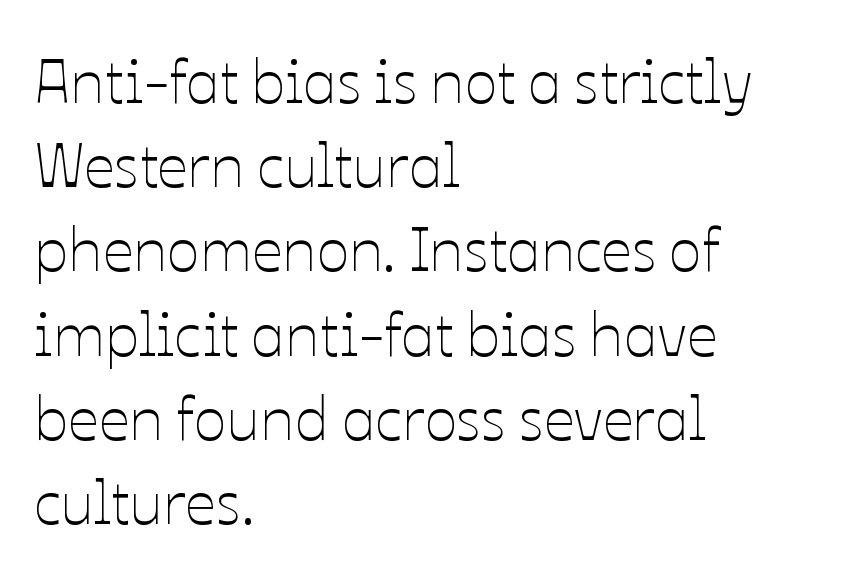
The cut favours lightness, reaching ordinary text weight at its darkest. Notice how the stems are strictly vertical — no italics here. Short and long lines alike share a common starting point at left. Varying glyph widths throughout — classic text-font behaviour. Has an underline been added? It has not.
